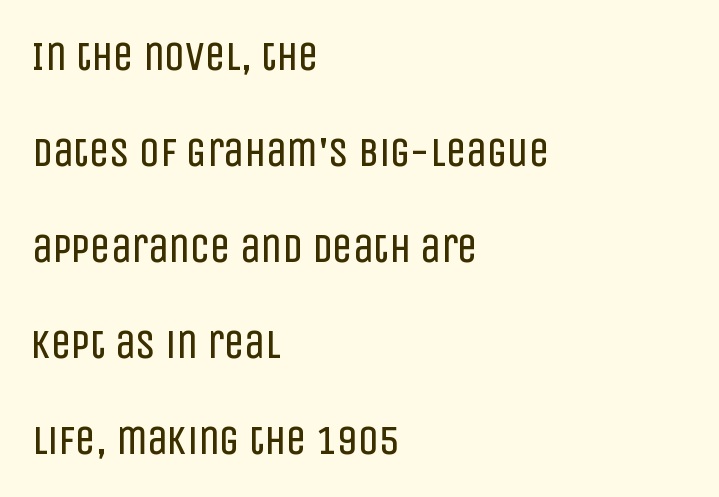
{"serif": "no", "italic": "no", "bold": "no", "weight": "regular", "width": "condensed", "stroke_contrast": "low", "x_height": "large", "monospaced": "no", "underline": "no", "align": "left", "line_spacing": "loose", "line_spacing_ratio": 2.34, "letter_spacing": "normal", "letter_spacing_em": 0.0, "glyph_px": 41}
